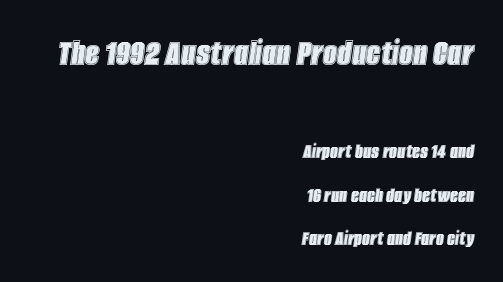
Spacing verdict: proportional, widths tailored to each character. Quick note: interline space is abundant. If you drew a line through each stem, it would be angled. Reading down the block, your eye finds every line finishing at a fixed right position. Here the glyphs are tracked normally, forming tight word shapes.
